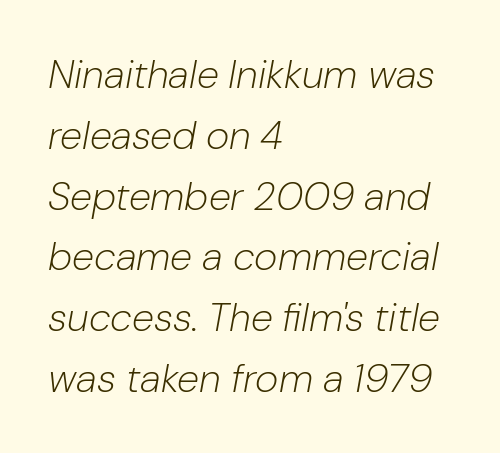
Q: Is the text bold? A: No.
Q: Is the text italic (slanted)? A: Yes, it leans right by about 10 degrees.
Q: Is the text underlined? A: No.
Q: How is the paragraph aligned? A: Left-aligned.
Q: Is the spacing between letters normal or unusually wide? A: Normal.
Q: Is the spacing between lines tight, normal or loose? A: Normal.
Q: Width (condensed, normal, or wide)? A: Normal.
Q: Stroke contrast? A: Low.
Q: x-height? A: Medium.
Q: Monospaced? A: No.
